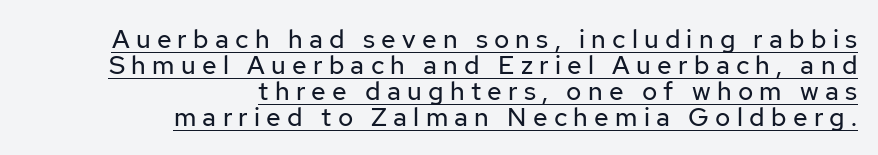
Q: Is the text bold? A: No.
Q: Is the text italic (slanted)? A: No, it is upright.
Q: Is the text underlined? A: Yes.
Q: How is the paragraph aligned? A: Right-aligned.
Q: Is the spacing between letters normal or unusually wide? A: Unusually wide.
Q: Is the spacing between lines tight, normal or loose? A: Tight.
